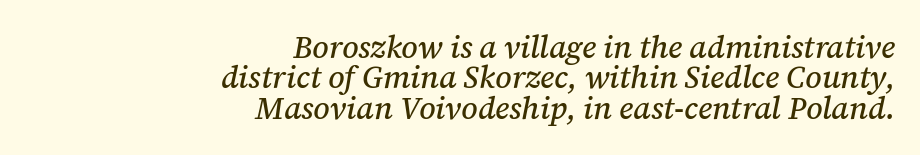
Q: Is the text italic (slanted)? A: Yes, it leans right by about 12 degrees.
Q: Is the typeface a serif or a sans-serif typeface? A: Serif.
Q: Is the text underlined? A: No.
Q: How is the paragraph aligned? A: Right-aligned.
Q: Is the spacing between letters normal or unusually wide? A: Normal.
Q: Is the spacing between lines tight, normal or loose? A: Tight.
Q: Width (condensed, normal, or wide)? A: Normal.
Q: Stroke contrast? A: Medium.
Q: x-height? A: Medium.
Q: Monospaced? A: No.
